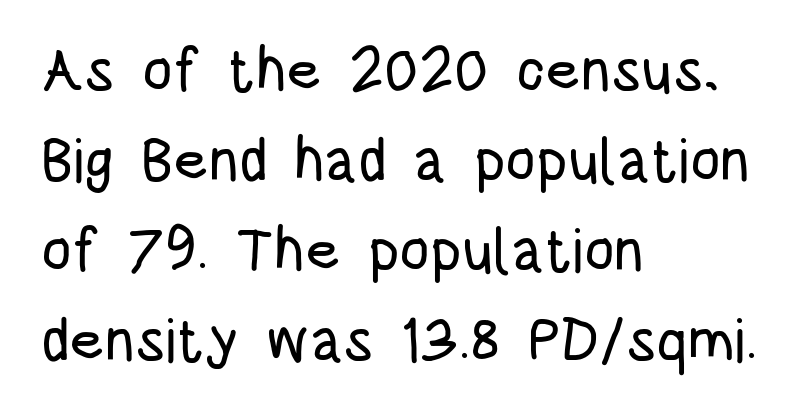
Q: Is the text italic (slanted)? A: No, it is upright.
Q: Is the typeface a serif or a sans-serif typeface? A: Sans-serif.
Q: Is the text underlined? A: No.
Q: How is the paragraph aligned? A: Left-aligned.
Q: Is the spacing between letters normal or unusually wide? A: Normal.
Q: Is the spacing between lines tight, normal or loose? A: Normal.
Q: Width (condensed, normal, or wide)? A: Condensed.
Q: Stroke contrast? A: Low.
Q: x-height? A: Large.
Q: Monospaced? A: No.
